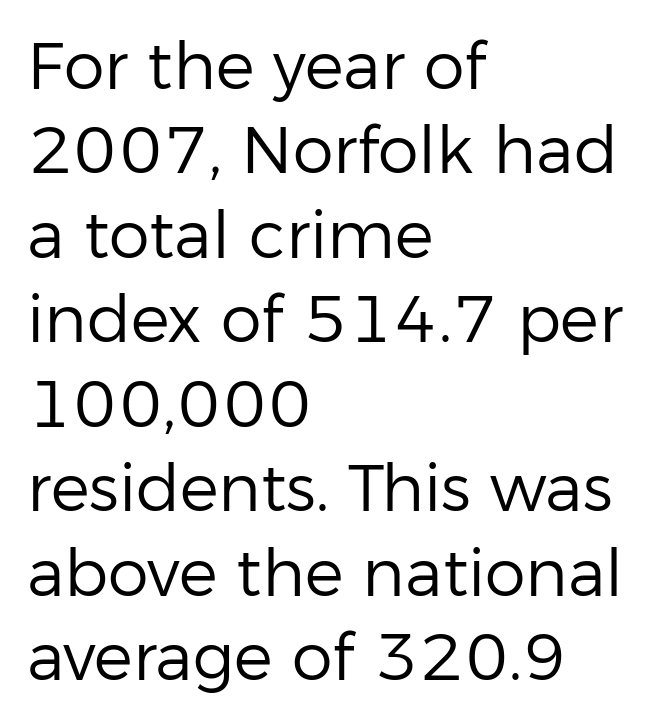
The font family rendered here belongs to the sans-serif group. Only glyphs here, with clear space below each row. The passage shown is not bold in any degree. Letter spacing: default. Is the block centered? No — it sits flush against the left margin. The specimen reads as upright at a glance.
